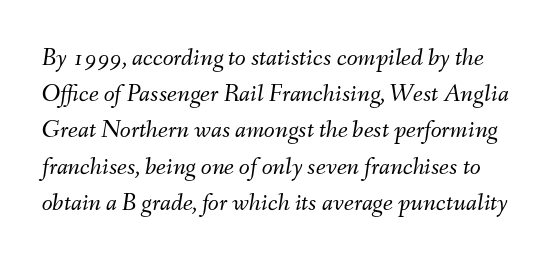
Q: Is the text bold? A: No.
Q: Is the text italic (slanted)? A: Yes, it leans right by about 9 degrees.
Q: Is the text underlined? A: No.
Q: Is the spacing between letters normal or unusually wide? A: Normal.
Q: Is the spacing between lines tight, normal or loose? A: Normal.
